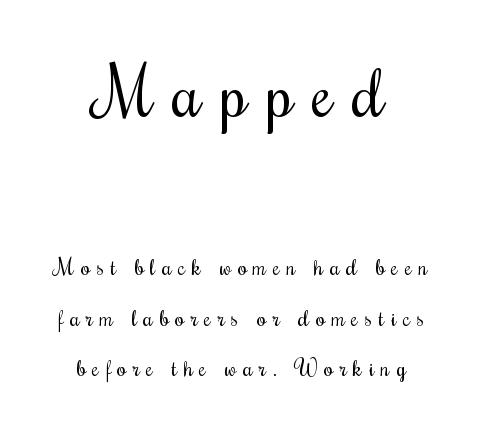
Q: Is the text bold? A: No.
Q: Is the text italic (slanted)? A: Yes.
Q: Is the text underlined? A: No.
Q: How is the paragraph aligned? A: Centered.
Q: Is the spacing between letters normal or unusually wide? A: Unusually wide.
Q: Is the spacing between lines tight, normal or loose? A: Loose.
Q: Which block of text is set in a larger size, the first (top) or the second (bottom)? A: The first (top) one.
Q: Width (condensed, normal, or wide)? A: Condensed.
Q: Stroke contrast? A: Medium.
Q: x-height? A: Small.
Q: Monospaced? A: No.
